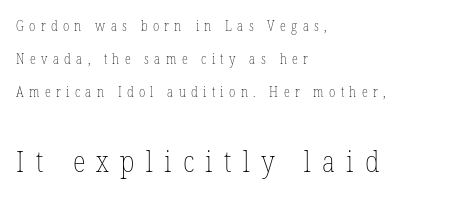
{"italic": "no", "bold": "no", "weight": "thin", "width": "condensed", "stroke_contrast": "low", "x_height": "medium", "monospaced": "no", "underline": "no", "align": "left", "line_spacing": "loose", "line_spacing_ratio": 2.36, "letter_spacing": "wide", "letter_spacing_em": 0.38, "larger_block": "second", "size_ratio": 2.14, "glyph_px": 30}
